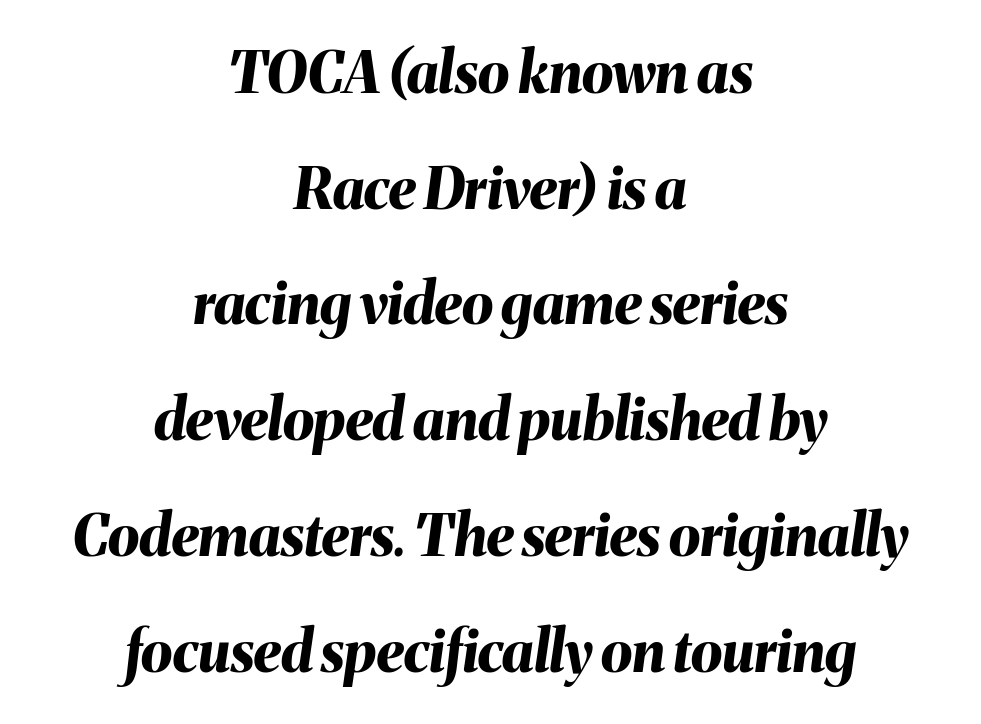
{"italic": "yes", "lean": "right", "slant_degrees": 8, "bold": "yes", "weight": "bold", "width": "normal", "stroke_contrast": "medium", "x_height": "medium", "monospaced": "no", "underline": "no", "align": "center", "line_spacing": "loose", "line_spacing_ratio": 2.03, "letter_spacing": "normal", "letter_spacing_em": 0.0, "glyph_px": 57}
